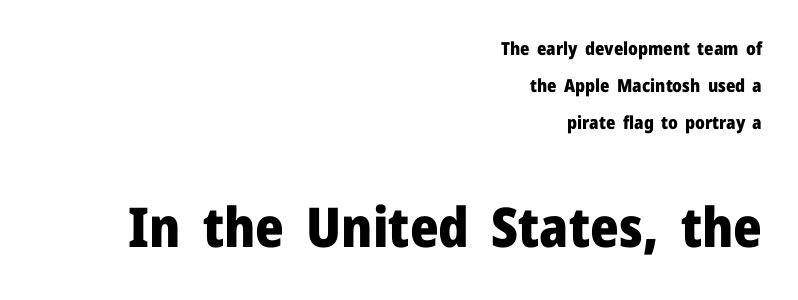
The letters stand straight up with perfectly vertical stems. The face used here is proportionally spaced, like ordinary book or web type. The foot of each line stays bare and open. Of the two passages, the one underneath uses the larger point size. The type family on display is of the sans-serif kind.
